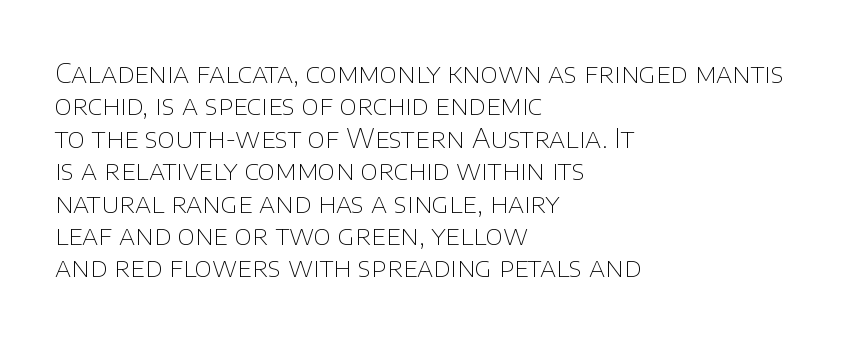
The image shows 27 px text type, upright; set left-aligned, line spacing 1.2x, normal letter spacing, not underlined.
